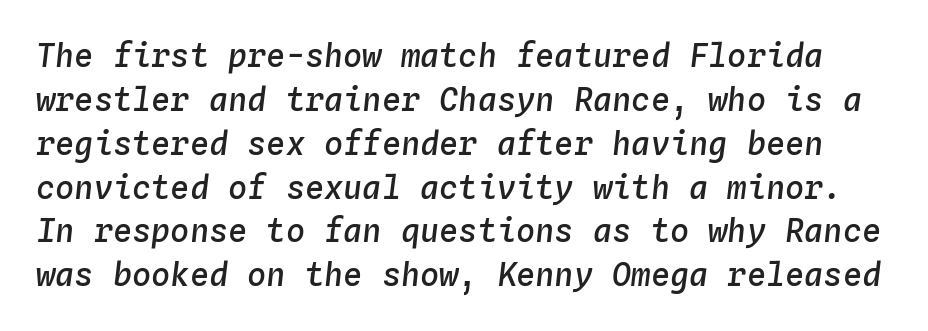
{"italic": "yes", "lean": "right", "slant_degrees": 4, "bold": "semi", "weight": "semibold", "width": "normal", "stroke_contrast": "low", "x_height": "medium", "monospaced": "yes", "underline": "no", "line_spacing": "normal", "line_spacing_ratio": 1.37, "letter_spacing": "normal", "letter_spacing_em": 0.0, "glyph_px": 32}
